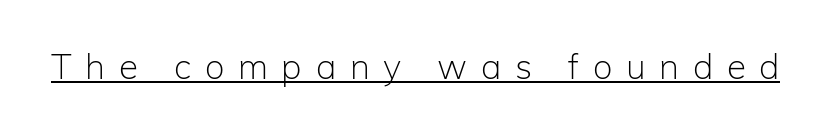
{"serif": "no", "italic": "no", "bold": "no", "weight": "light", "width": "normal", "stroke_contrast": "low", "x_height": "medium", "monospaced": "no", "underline": "yes", "letter_spacing": "wide", "letter_spacing_em": 0.39, "glyph_px": 35}
